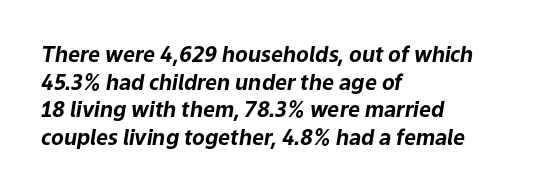
{"italic": "yes", "lean": "right", "slant_degrees": 9, "bold": "yes", "underline": "no", "align": "left", "line_spacing": "normal", "line_spacing_ratio": 1.31, "letter_spacing": "normal", "letter_spacing_em": 0.0, "glyph_px": 21}
